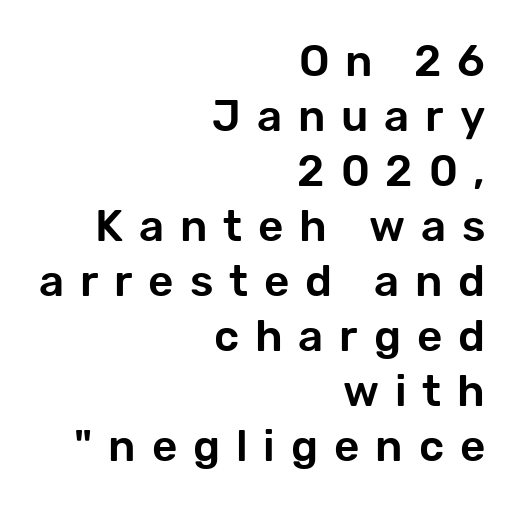
{"serif": "no", "italic": "no", "width": "normal", "stroke_contrast": "low", "x_height": "medium", "monospaced": "no", "underline": "no", "align": "right", "line_spacing": "normal", "line_spacing_ratio": 1.25, "letter_spacing": "wide", "letter_spacing_em": 0.36, "glyph_px": 44}
